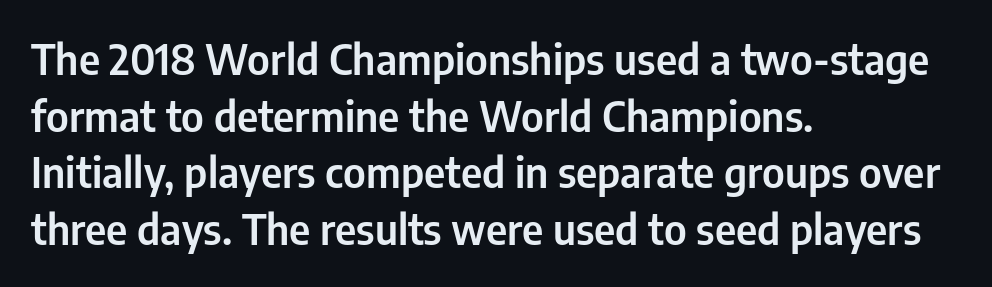
{"serif": "no", "italic": "no", "width": "condensed", "stroke_contrast": "low", "x_height": "medium", "monospaced": "no", "underline": "no", "align": "left", "line_spacing": "normal", "line_spacing_ratio": 1.35, "letter_spacing": "normal", "letter_spacing_em": 0.0, "glyph_px": 42}
